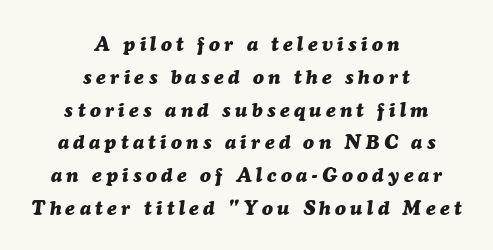
The image shows 20 px bold type, italic (leaning right); set centered, normal line spacing (1.64x), unusually wide letter spacing (+0.22 em), not underlined.
